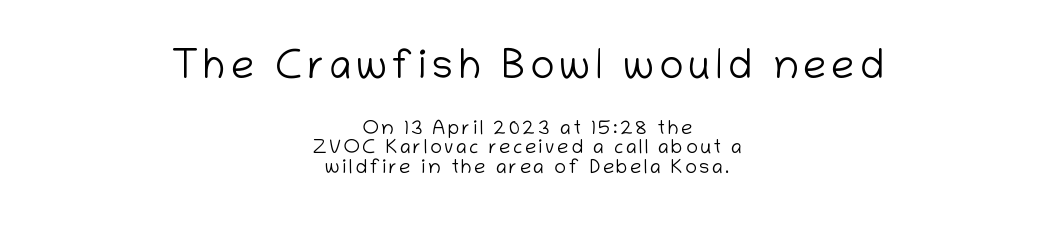
The image shows 41 px light sans-serif type, upright; set centered, tight line spacing (0.96x), not underlined; the first (top) block is 2.05x larger; low stroke contrast and a medium x-height.
